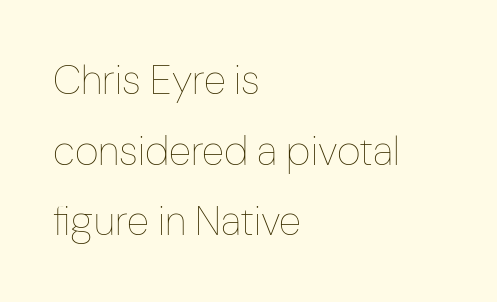
The letters stand straight up with perfectly vertical stems. The space directly below the letters is spotless. Is this a fixed-width face? No — the glyphs have proportional, varying widths. These lines stack with their left ends in a neat column. Words appear dense and cohesive because spacing is normal. The characters are drawn with everyday or finer stroke widths.
